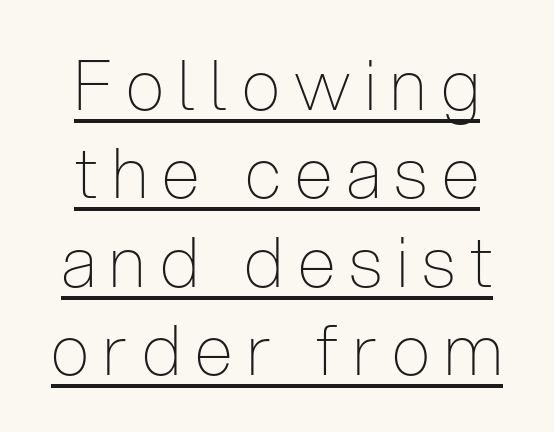
{"serif": "no", "italic": "no", "bold": "no", "weight": "thin", "width": "condensed", "stroke_contrast": "low", "x_height": "medium", "monospaced": "no", "underline": "yes", "align": "center", "line_spacing": "normal", "line_spacing_ratio": 1.28, "letter_spacing": "wide", "letter_spacing_em": 0.21, "glyph_px": 69}
